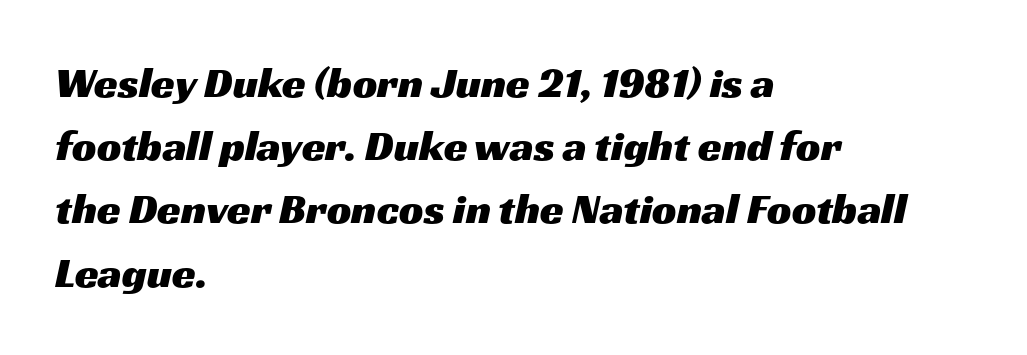
Q: Is the typeface a serif or a sans-serif typeface? A: Sans-serif.
Q: Is the text underlined? A: No.
Q: How is the paragraph aligned? A: Left-aligned.
Q: Is the spacing between letters normal or unusually wide? A: Normal.
Q: Is the spacing between lines tight, normal or loose? A: Normal.
Q: Width (condensed, normal, or wide)? A: Wide.
Q: Stroke contrast? A: Medium.
Q: x-height? A: Medium.
Q: Monospaced? A: No.
